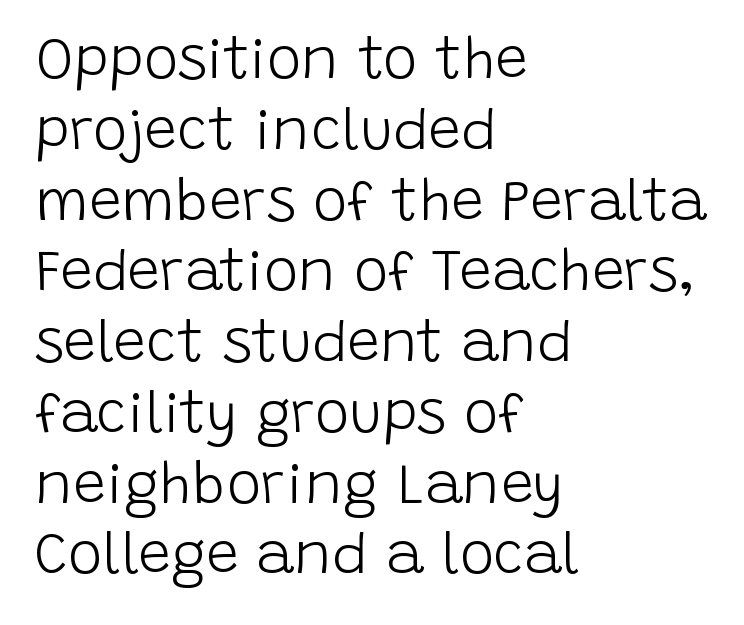
Q: Is the text bold? A: No.
Q: Is the text italic (slanted)? A: No, it is upright.
Q: Is the typeface a serif or a sans-serif typeface? A: Sans-serif.
Q: Is the text underlined? A: No.
Q: How is the paragraph aligned? A: Left-aligned.
Q: Is the spacing between letters normal or unusually wide? A: Normal.
Q: Width (condensed, normal, or wide)? A: Normal.
Q: Stroke contrast? A: Low.
Q: x-height? A: Large.
Q: Monospaced? A: No.
